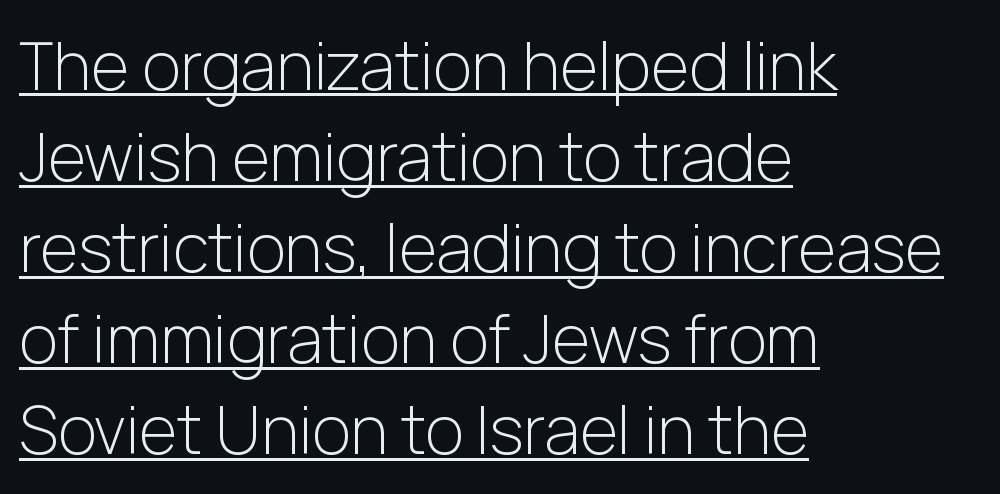
The image shows 66 px light sans-serif type, upright; set left-aligned, normal line spacing (1.38x), normal letter spacing, underlined; low stroke contrast and a medium x-height.
